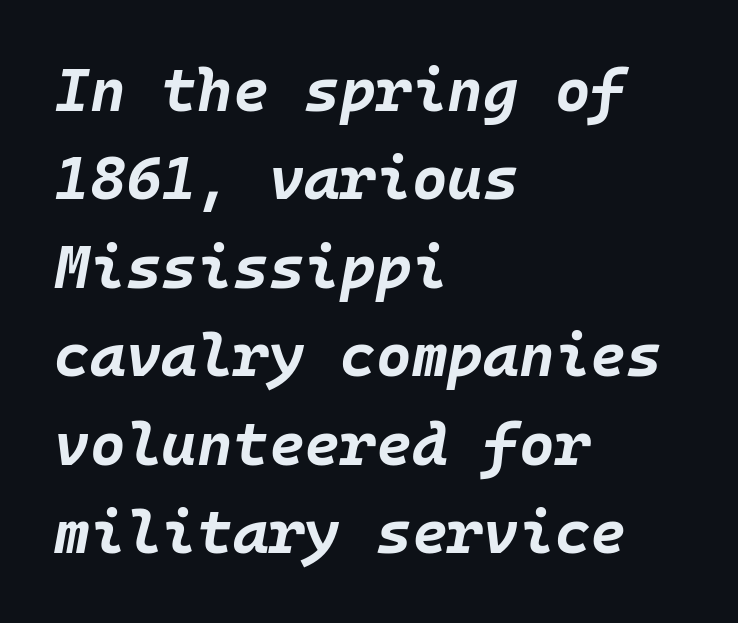
Compared with an ordinary text face, these strokes are far heavier — a full bold. The string is rendered with underlining switched off. Slant detected: the letters are inclined. Which margin do the lines hug? The left one — the right edge is uneven. Honestly, the row spacing looks completely unremarkable. Caption: standard tracking, unaltered.
